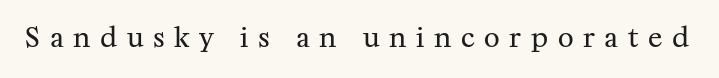
The image shows 27 px text type, upright; set unusually wide letter spacing (+0.36 em), not underlined.
